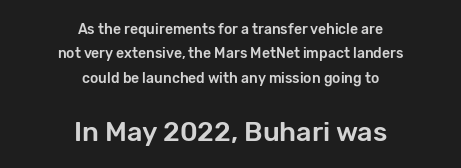
The image shows 27 px text type, upright; set centered, line spacing 1.74x, normal letter spacing, not underlined; the second (bottom) block is 1.93x larger.
